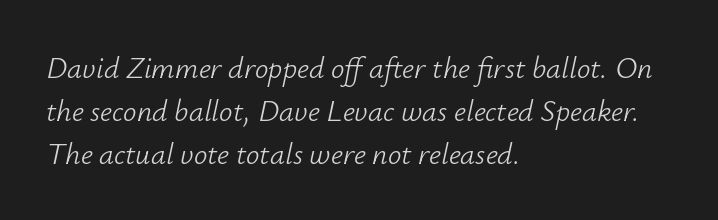
The image shows 30 px light type, italic (leaning right); set left-aligned, normal line spacing (1.44x), normal letter spacing, not underlined; low stroke contrast and a small x-height.
